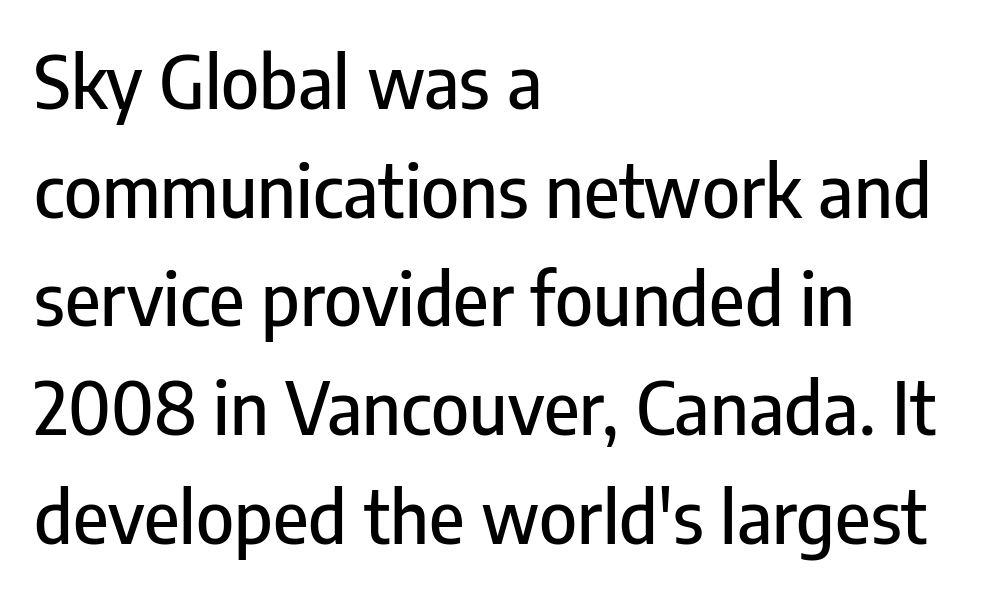
Q: Is the text italic (slanted)? A: No, it is upright.
Q: Is the typeface a serif or a sans-serif typeface? A: Sans-serif.
Q: Is the text underlined? A: No.
Q: How is the paragraph aligned? A: Left-aligned.
Q: Is the spacing between letters normal or unusually wide? A: Normal.
Q: Is the spacing between lines tight, normal or loose? A: Normal.
Q: Width (condensed, normal, or wide)? A: Condensed.
Q: Stroke contrast? A: Low.
Q: x-height? A: Medium.
Q: Monospaced? A: No.
